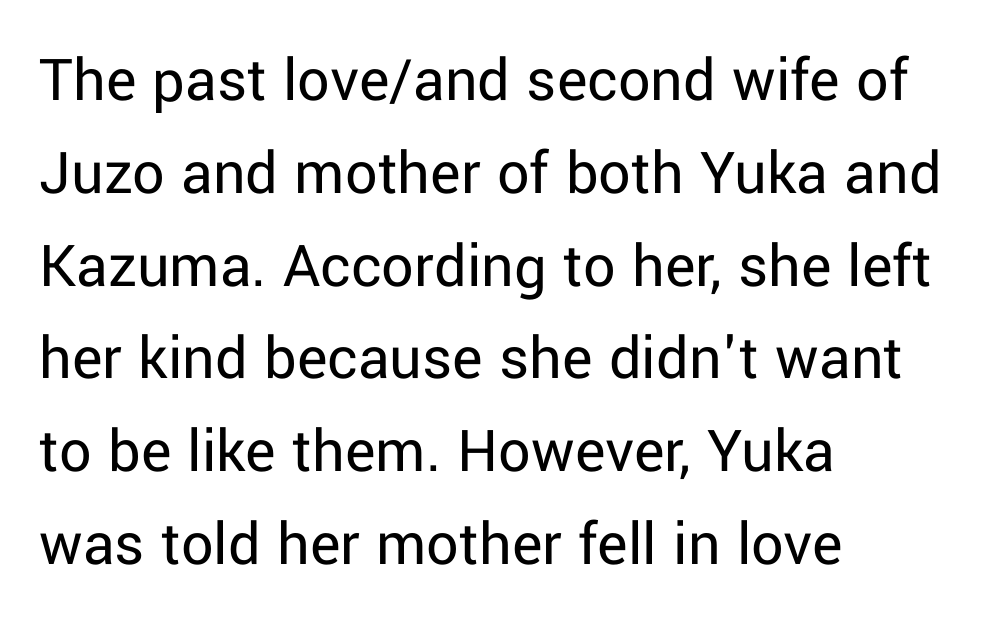
What's the leading like? Ordinary, nothing unusual. Ascenders rise straight up at ninety degrees. Spacing verdict: proportional, widths tailored to each character. The lines are quadded left. Beneath every word, the page is bare. No extra tracking has been applied to these lines.
